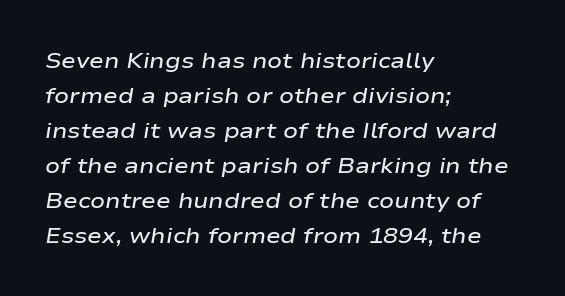
Q: Is the text bold? A: Semi-bold.
Q: Is the text italic (slanted)? A: Yes, it leans right by about 9 degrees.
Q: Is the text underlined? A: No.
Q: How is the paragraph aligned? A: Left-aligned.
Q: Is the spacing between letters normal or unusually wide? A: Normal.
Q: Is the spacing between lines tight, normal or loose? A: Normal.
